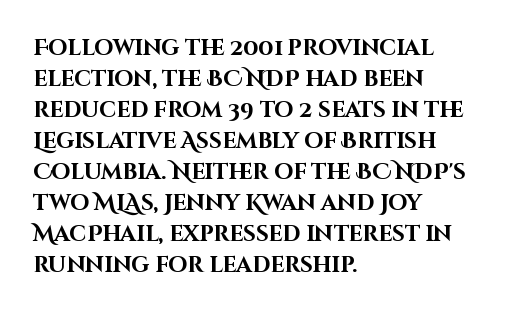
The image shows 22 px bold type, upright; set left-aligned, normal line spacing (1.41x), normal letter spacing, not underlined.
